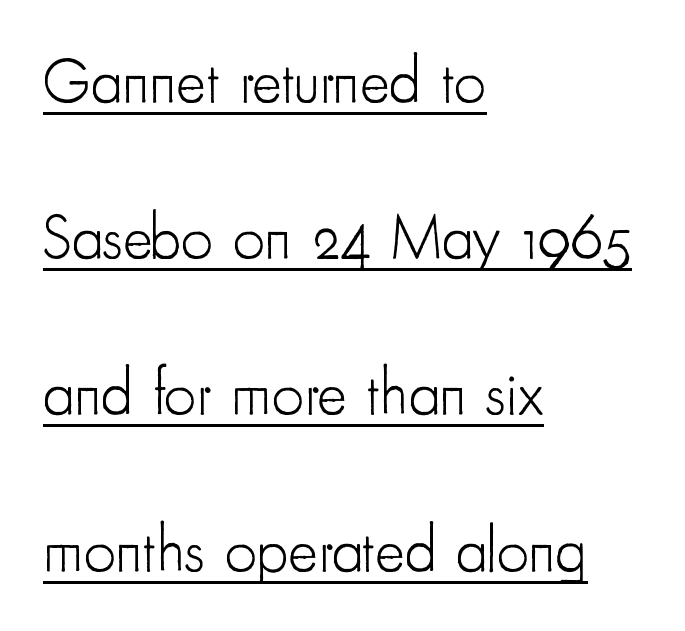
Q: Is the text bold? A: No.
Q: Is the text italic (slanted)? A: No, it is upright.
Q: Is the typeface a serif or a sans-serif typeface? A: Sans-serif.
Q: Is the text underlined? A: Yes.
Q: How is the paragraph aligned? A: Left-aligned.
Q: Is the spacing between letters normal or unusually wide? A: Normal.
Q: Is the spacing between lines tight, normal or loose? A: Loose.
Q: Width (condensed, normal, or wide)? A: Condensed.
Q: Stroke contrast? A: Low.
Q: x-height? A: Small.
Q: Monospaced? A: No.
